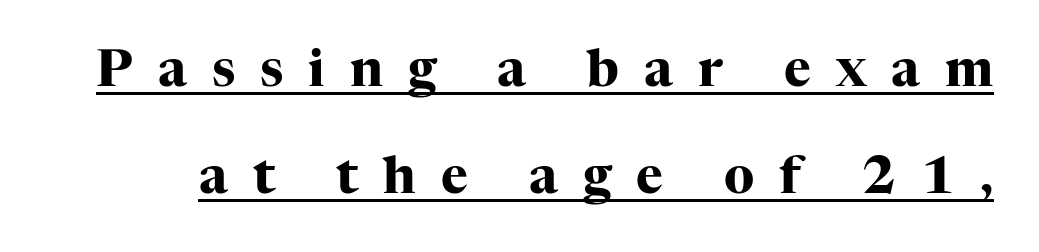
Loosely led — the rows are spread out. Do the characters align in a grid? No, the font is proportional. Emphasis is given by a line drawn under the lettering. Ordinary non-slanted type is in use. Students, note that the glyphs here are deliberately spaced far apart.
